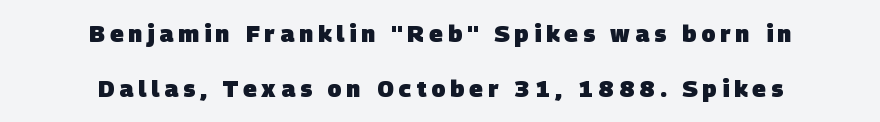
Q: Is the text bold? A: Yes.
Q: Is the text underlined? A: No.
Q: How is the paragraph aligned? A: Centered.
Q: Is the spacing between letters normal or unusually wide? A: Unusually wide.
Q: Is the spacing between lines tight, normal or loose? A: Loose.
